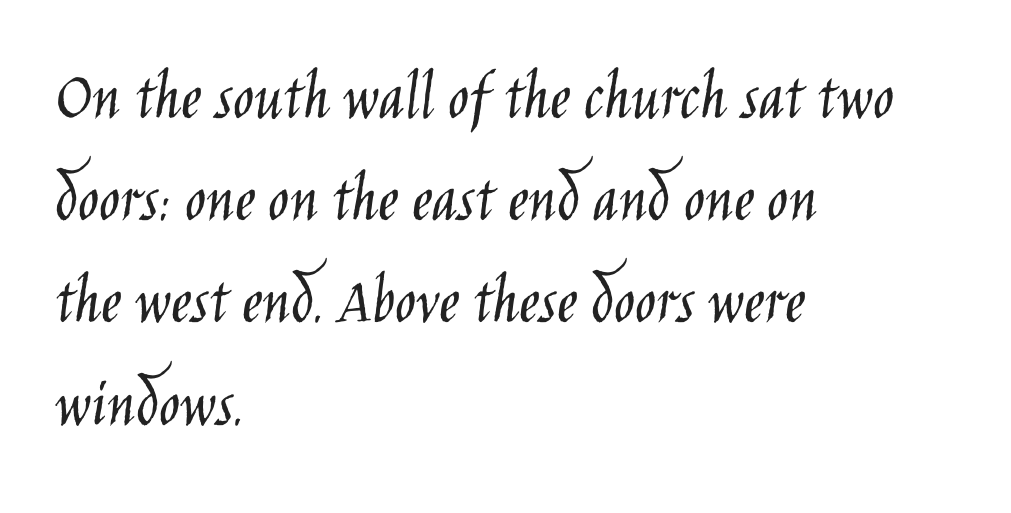
{"serif": "no", "bold": "no", "weight": "light", "width": "condensed", "stroke_contrast": "low", "x_height": "large", "monospaced": "no", "underline": "no", "align": "left", "line_spacing": "normal", "line_spacing_ratio": 1.46, "letter_spacing": "normal", "letter_spacing_em": 0.0, "glyph_px": 70}
